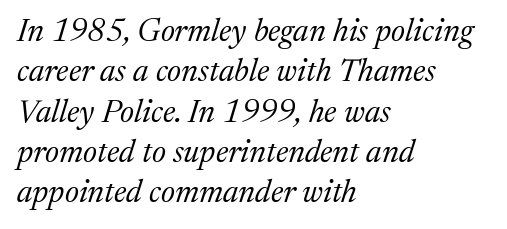
Q: Is the text bold? A: No.
Q: Is the text italic (slanted)? A: Yes, it leans right by about 17 degrees.
Q: Is the typeface a serif or a sans-serif typeface? A: Serif.
Q: Is the text underlined? A: No.
Q: How is the paragraph aligned? A: Left-aligned.
Q: Is the spacing between letters normal or unusually wide? A: Normal.
Q: Is the spacing between lines tight, normal or loose? A: Normal.
Q: Width (condensed, normal, or wide)? A: Normal.
Q: Stroke contrast? A: Medium.
Q: x-height? A: Medium.
Q: Monospaced? A: No.
